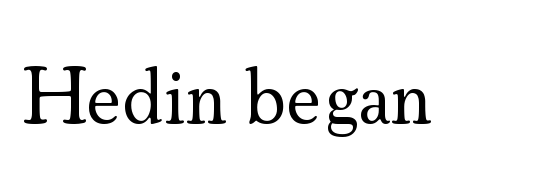
{"serif": "yes", "italic": "no", "bold": "no", "weight": "regular", "width": "normal", "stroke_contrast": "medium", "x_height": "small", "monospaced": "no", "underline": "no", "letter_spacing": "normal", "letter_spacing_em": 0.0, "glyph_px": 80}
